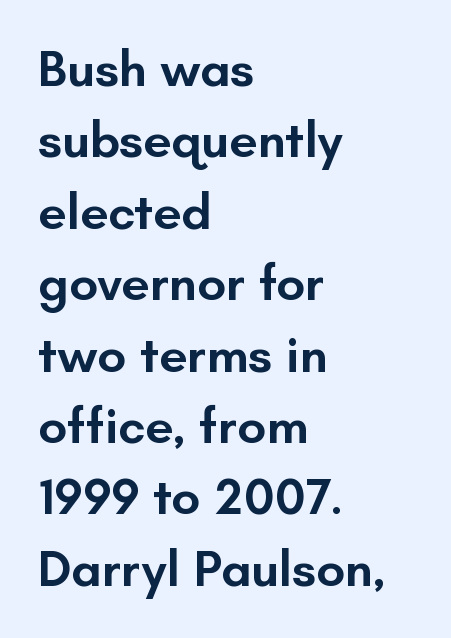
Is the block centered? No — it sits flush against the left margin. Is this a fixed-width face? No — the glyphs have proportional, varying widths. Grotesque or geometric, the face here clearly has no serifs. Compared with typical body copy, the letter spacing here is the same. Words float on clear page, feet unadorned. Regular leading.
